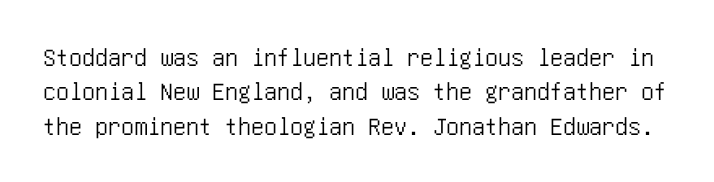
Q: Is the text italic (slanted)? A: No, it is upright.
Q: Is the text underlined? A: No.
Q: Is the spacing between letters normal or unusually wide? A: Normal.
Q: Is the spacing between lines tight, normal or loose? A: Normal.
